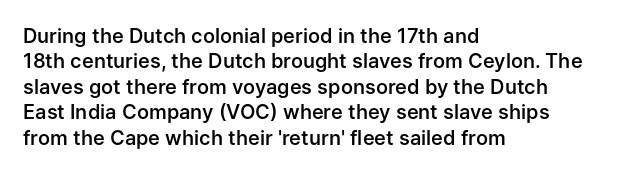
{"italic": "no", "bold": "semi", "underline": "no", "align": "left", "line_spacing": "normal", "line_spacing_ratio": 1.27, "letter_spacing": "normal", "letter_spacing_em": 0.0, "glyph_px": 20}
